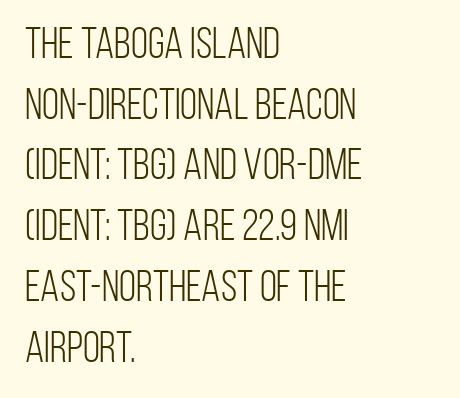
The image shows 44 px light, condensed sans-serif type, upright; set left-aligned, normal line spacing (1.38x), normal letter spacing, not underlined; low stroke contrast and a large x-height.
